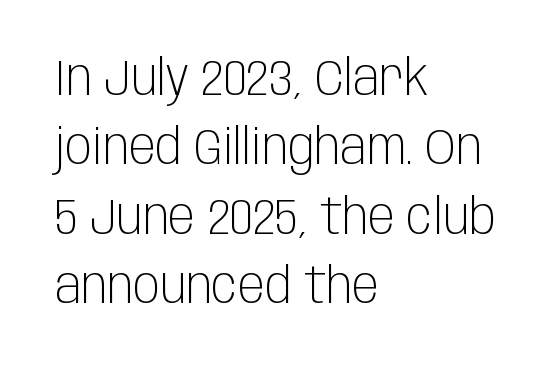
{"serif": "no", "italic": "no", "bold": "no", "weight": "light", "width": "condensed", "stroke_contrast": "low", "x_height": "large", "monospaced": "no", "underline": "no", "align": "left", "line_spacing": "normal", "line_spacing_ratio": 1.39, "letter_spacing": "normal", "letter_spacing_em": 0.0, "glyph_px": 50}
